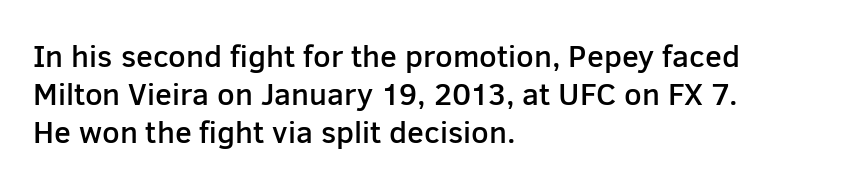
Q: Is the text bold? A: Semi-bold.
Q: Is the text italic (slanted)? A: No, it is upright.
Q: Is the typeface a serif or a sans-serif typeface? A: Sans-serif.
Q: Is the text underlined? A: No.
Q: How is the paragraph aligned? A: Left-aligned.
Q: Is the spacing between letters normal or unusually wide? A: Normal.
Q: Width (condensed, normal, or wide)? A: Normal.
Q: Stroke contrast? A: Low.
Q: x-height? A: Medium.
Q: Monospaced? A: No.
